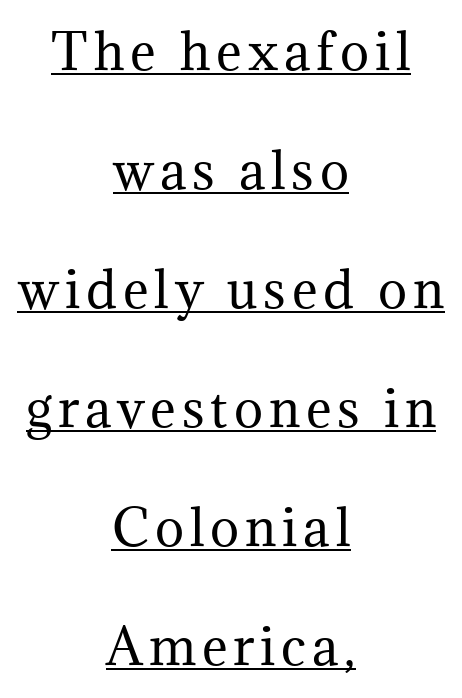
Q: Is the text bold? A: No.
Q: Is the text italic (slanted)? A: No, it is upright.
Q: Is the typeface a serif or a sans-serif typeface? A: Serif.
Q: Is the text underlined? A: Yes.
Q: How is the paragraph aligned? A: Centered.
Q: Is the spacing between lines tight, normal or loose? A: Loose.
Q: Width (condensed, normal, or wide)? A: Normal.
Q: Stroke contrast? A: Medium.
Q: x-height? A: Medium.
Q: Monospaced? A: No.
